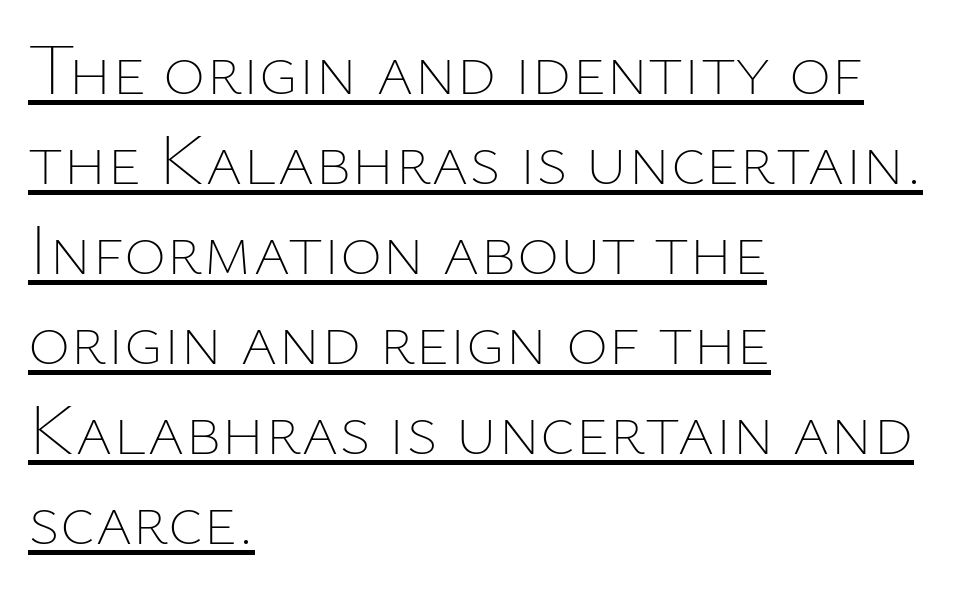
Q: Is the text bold? A: No.
Q: Is the text italic (slanted)? A: No, it is upright.
Q: Is the text underlined? A: Yes.
Q: How is the paragraph aligned? A: Left-aligned.
Q: Is the spacing between letters normal or unusually wide? A: Normal.
Q: Is the spacing between lines tight, normal or loose? A: Normal.
Q: Width (condensed, normal, or wide)? A: Normal.
Q: Stroke contrast? A: Low.
Q: x-height? A: Medium.
Q: Monospaced? A: No.
